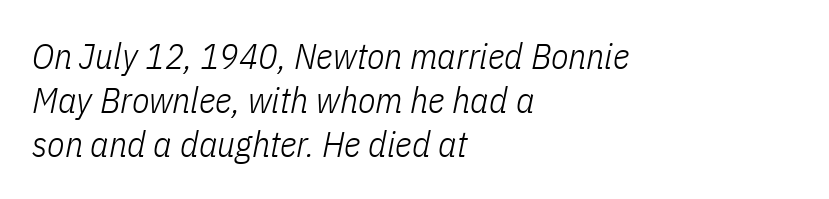
Think of a printed novel: that variable character pitch is what you see here. Does the copy run flush right? No — it runs flush left. The specimen reads as italic at a glance. Observe the ordinary spacing: letters are neighbours, not strangers.
